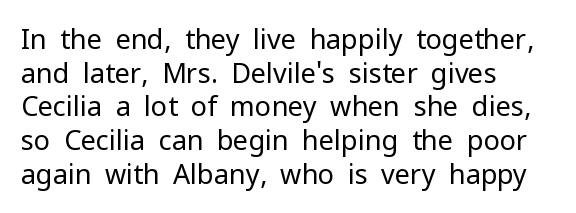
{"italic": "no", "bold": "no", "underline": "no", "align": "left", "line_spacing": "normal", "line_spacing_ratio": 1.25, "letter_spacing": "normal", "letter_spacing_em": 0.0, "glyph_px": 27}
